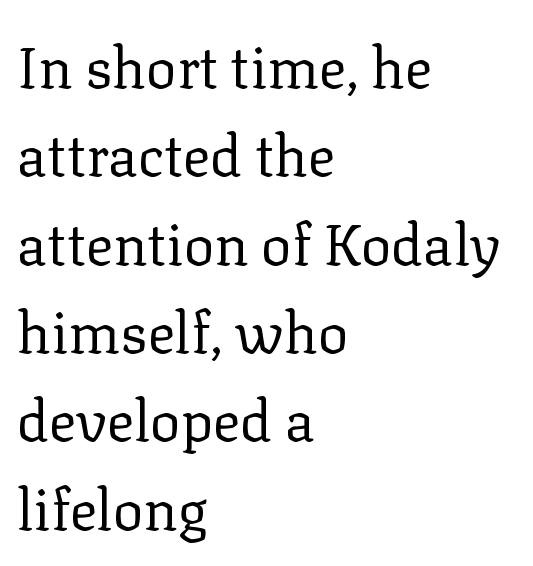
This is the regular roman posture of the typeface. Interline gaps are of average width in this sample. Observe the serifs anchoring each vertical stroke in this sample. Varying glyph widths throughout — classic text-font behaviour. The strokes are not fattened; the text isn't bold. Students, note that the glyphs here touch the page at normal intervals.
